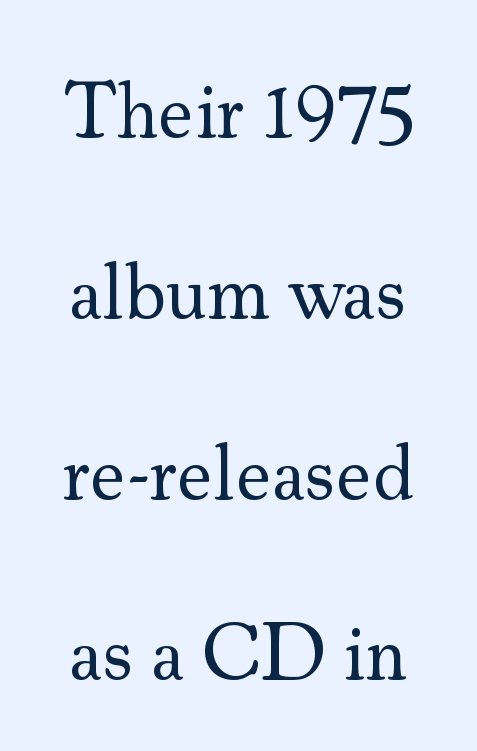
Q: Is the text bold? A: No.
Q: Is the text italic (slanted)? A: No, it is upright.
Q: Is the typeface a serif or a sans-serif typeface? A: Serif.
Q: Is the text underlined? A: No.
Q: How is the paragraph aligned? A: Centered.
Q: Is the spacing between letters normal or unusually wide? A: Normal.
Q: Is the spacing between lines tight, normal or loose? A: Loose.
Q: Width (condensed, normal, or wide)? A: Normal.
Q: Stroke contrast? A: Medium.
Q: x-height? A: Small.
Q: Monospaced? A: No.
